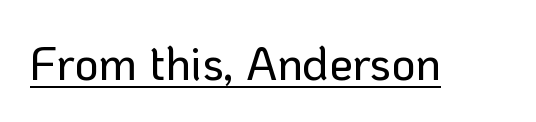
The image shows 47 px sans-serif type, upright; set normal letter spacing, underlined; low stroke contrast and a medium x-height.
